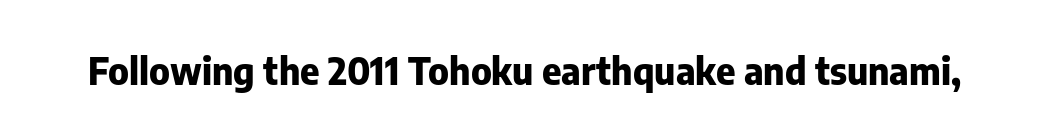
{"serif": "no", "italic": "no", "bold": "yes", "weight": "heavy", "width": "normal", "stroke_contrast": "low", "x_height": "medium", "monospaced": "no", "underline": "no", "letter_spacing": "normal", "letter_spacing_em": 0.0, "glyph_px": 37}
